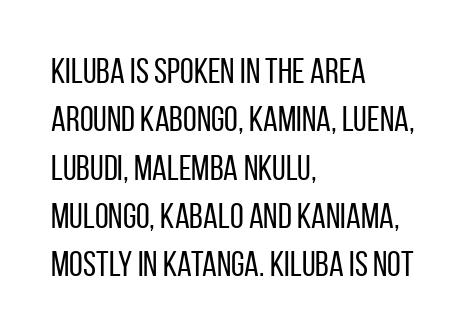
Nothing unusual about the tracking: characters are spaced as the font intends. Style check: upright. The area under the type is left untouched. The rendering uses natural spacing where letterforms have individual widths. Each stroke keeps to a modest, everyday thickness or less.
